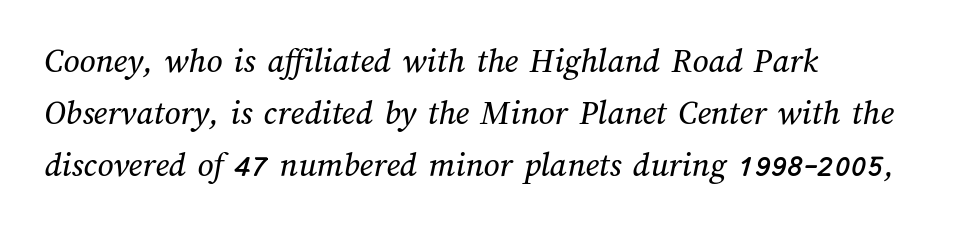
The image shows 35 px text type; set left-aligned, normal line spacing (1.49x), normal letter spacing, not underlined; medium stroke contrast and a medium x-height.
